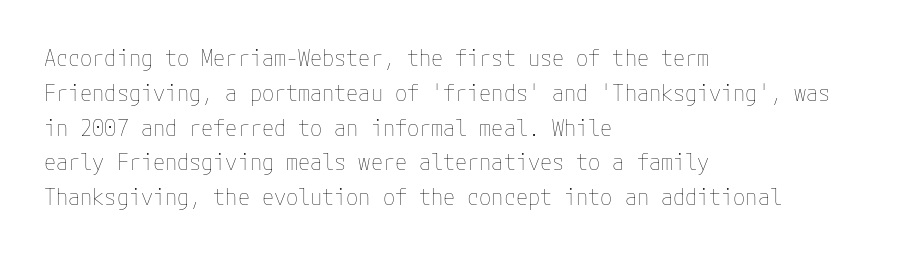
The image shows 22 px text type, upright; set left-aligned, normal line spacing (1.58x), normal letter spacing, not underlined.
